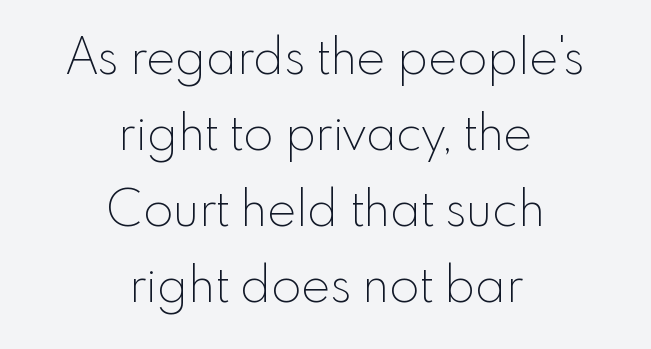
The image shows 49 px thin sans-serif type, upright; set centered, normal line spacing (1.55x), normal letter spacing, not underlined; a small x-height.
